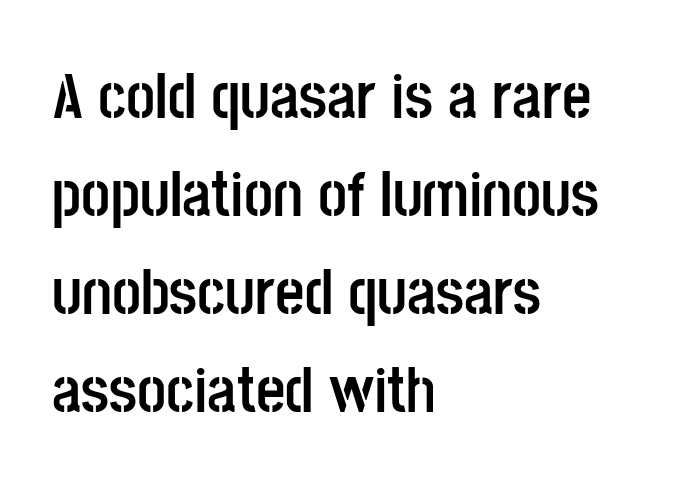
Q: Is the text bold? A: Yes.
Q: Is the text italic (slanted)? A: No, it is upright.
Q: Is the typeface a serif or a sans-serif typeface? A: Sans-serif.
Q: Is the text underlined? A: No.
Q: How is the paragraph aligned? A: Left-aligned.
Q: Is the spacing between letters normal or unusually wide? A: Normal.
Q: Is the spacing between lines tight, normal or loose? A: Normal.
Q: Width (condensed, normal, or wide)? A: Condensed.
Q: Stroke contrast? A: Low.
Q: x-height? A: Large.
Q: Monospaced? A: No.
